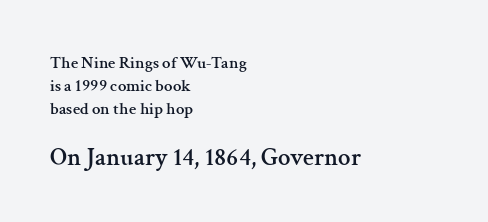
The image shows 25 px text type, upright; set left-aligned, normal line spacing (1.36x), normal letter spacing, not underlined; the second (bottom) block is 1.47x larger.
